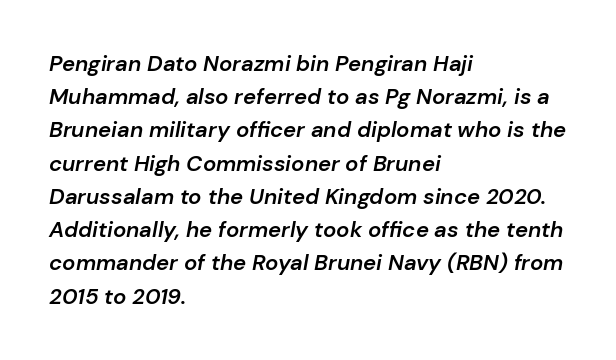
{"italic": "yes", "lean": "right", "slant_degrees": 10, "bold": "semi", "underline": "no", "align": "left", "line_spacing": "normal", "line_spacing_ratio": 1.51, "letter_spacing": "normal", "letter_spacing_em": 0.0, "glyph_px": 22}
